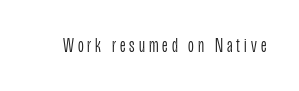
{"italic": "no", "bold": "no", "underline": "no", "letter_spacing": "wide", "letter_spacing_em": 0.2, "glyph_px": 20}
